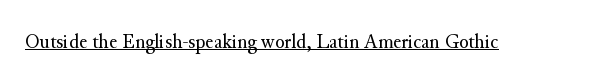
{"italic": "no", "bold": "no", "underline": "yes", "letter_spacing": "normal", "letter_spacing_em": 0.0, "glyph_px": 22}
